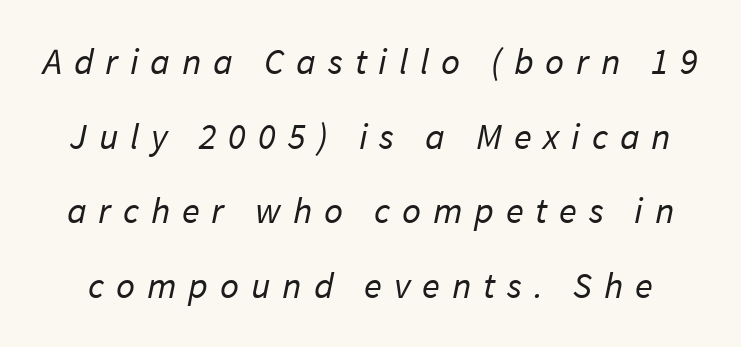
The image shows 37 px regular-weight sans-serif type; set loose line spacing (2.02x), unusually wide letter spacing (+0.32 em), not underlined; low stroke contrast and a medium x-height.
